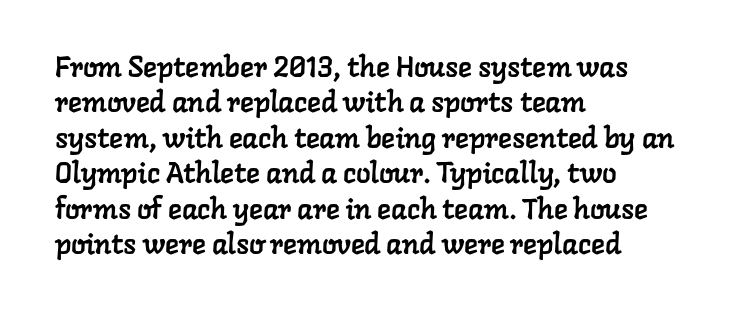
Standard letterfit; no display-style spreading of the glyphs. The letters advance in unequal steps, a hallmark of proportional type. Alignment: flush left. The area under the type is left untouched.
